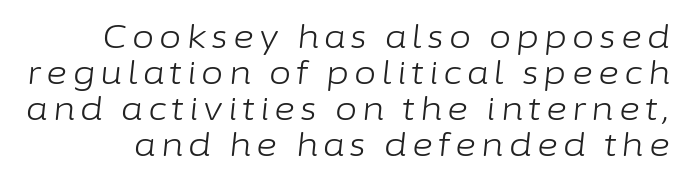
If you measured baseline to baseline, you'd find a short distance. Has an underline been added? It has not. Here the designer chose a conventional face with non-uniform glyph widths. Looking at the ascenders, they clearly lean. Each stroke keeps to a modest, everyday thickness or less.
